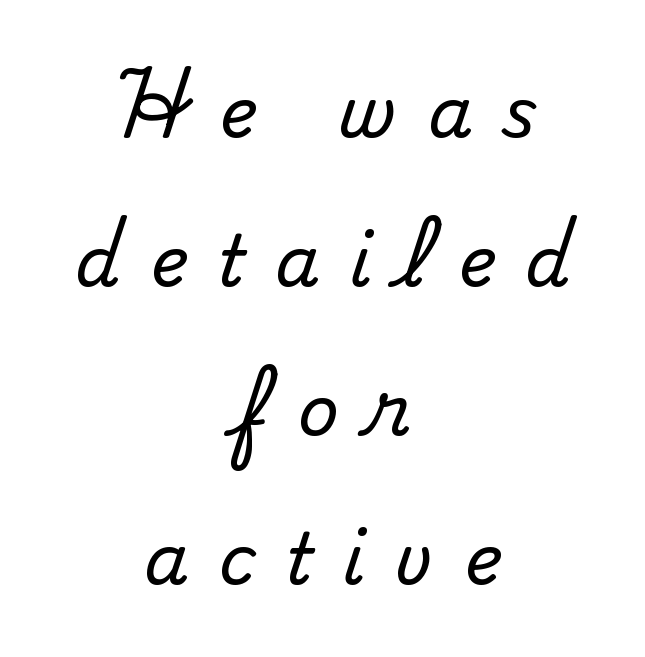
Q: Is the text italic (slanted)? A: Yes.
Q: Is the typeface a serif or a sans-serif typeface? A: Serif.
Q: Is the text underlined? A: No.
Q: How is the paragraph aligned? A: Centered.
Q: Is the spacing between letters normal or unusually wide? A: Unusually wide.
Q: Is the spacing between lines tight, normal or loose? A: Loose.
Q: Width (condensed, normal, or wide)? A: Normal.
Q: Stroke contrast? A: Medium.
Q: x-height? A: Small.
Q: Monospaced? A: No.
